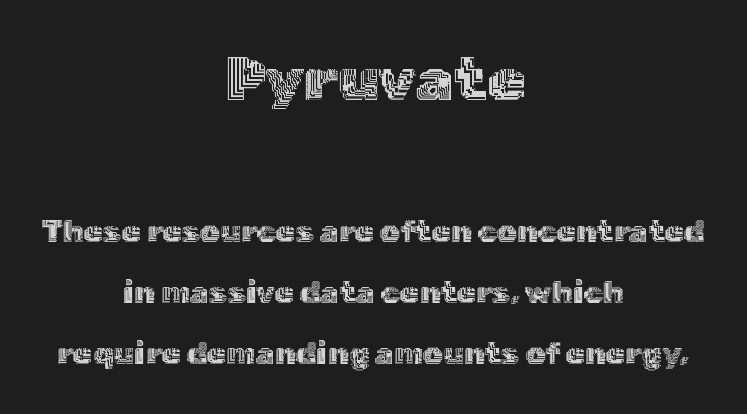
These lines are rendered in a variable-pitch font. Compared with a flush-left layout, this one balances lines on the center instead. Anything drawn beneath the words? Only blank space. Posture: straight, roman, zero tilt.
